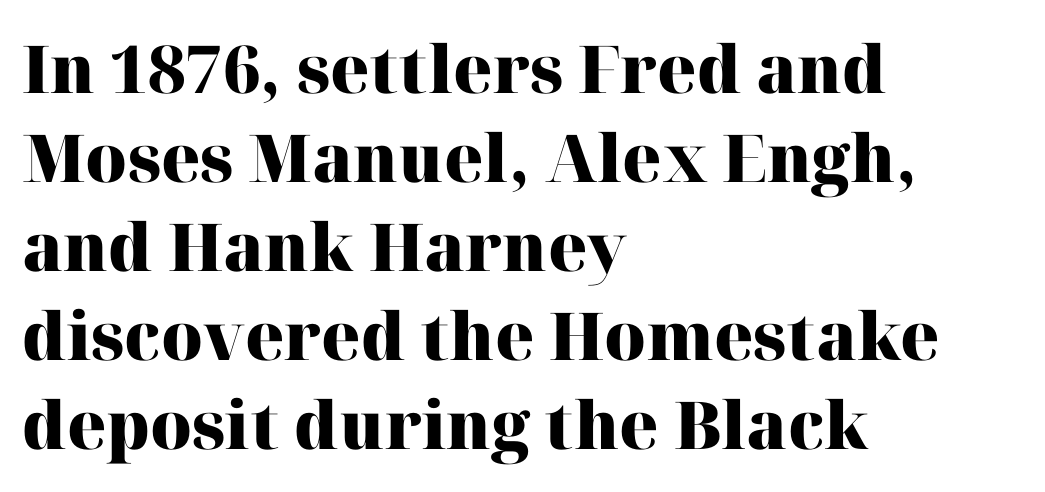
The designer went with a serif here, giving each stem small feet. A classic flush-left, rag-right setting is used for this passage. A typesetter would call this proportional, since set widths differ per character. Tracking here is standard; glyphs follow each other at the usual distance. If you measured baseline to baseline, you'd find a middling distance.
